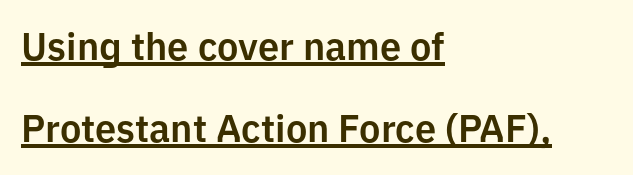
Q: Is the text italic (slanted)? A: No, it is upright.
Q: Is the typeface a serif or a sans-serif typeface? A: Sans-serif.
Q: Is the text underlined? A: Yes.
Q: How is the paragraph aligned? A: Left-aligned.
Q: Is the spacing between letters normal or unusually wide? A: Normal.
Q: Is the spacing between lines tight, normal or loose? A: Loose.
Q: Width (condensed, normal, or wide)? A: Normal.
Q: Stroke contrast? A: Low.
Q: x-height? A: Medium.
Q: Monospaced? A: No.
